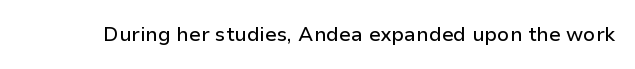
Q: Is the text italic (slanted)? A: No, it is upright.
Q: Is the text underlined? A: No.
Q: Is the spacing between letters normal or unusually wide? A: Normal.
